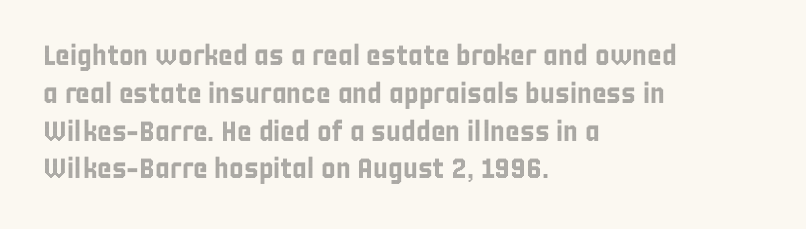
Compared with typical body copy, the letter spacing here is the same. The rows are spaced the way most documents space them. A classic flush-left, rag-right setting is used for this passage. A roman cut, with each character standing at attention. The specimen omits any rule beneath the text block's lines. Varying glyph widths throughout — classic text-font behaviour.
